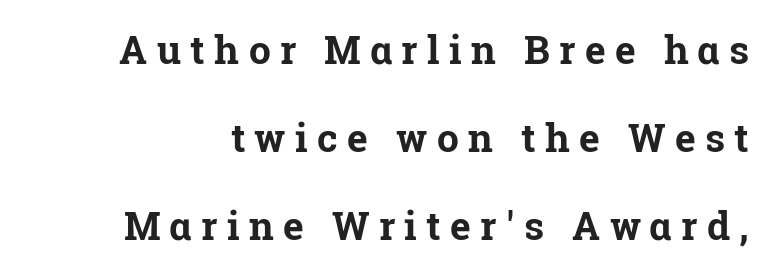
Q: Is the text bold? A: Yes.
Q: Is the text italic (slanted)? A: No, it is upright.
Q: Is the typeface a serif or a sans-serif typeface? A: Serif.
Q: Is the text underlined? A: No.
Q: Is the spacing between letters normal or unusually wide? A: Unusually wide.
Q: Is the spacing between lines tight, normal or loose? A: Loose.
Q: Width (condensed, normal, or wide)? A: Normal.
Q: Stroke contrast? A: Low.
Q: x-height? A: Medium.
Q: Monospaced? A: No.
